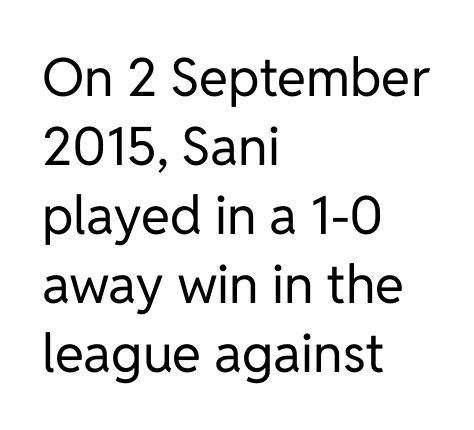
Q: Is the text bold? A: No.
Q: Is the text italic (slanted)? A: No, it is upright.
Q: Is the typeface a serif or a sans-serif typeface? A: Sans-serif.
Q: Is the text underlined? A: No.
Q: How is the paragraph aligned? A: Left-aligned.
Q: Is the spacing between letters normal or unusually wide? A: Normal.
Q: Is the spacing between lines tight, normal or loose? A: Normal.
Q: Width (condensed, normal, or wide)? A: Normal.
Q: Stroke contrast? A: Low.
Q: x-height? A: Medium.
Q: Monospaced? A: No.
